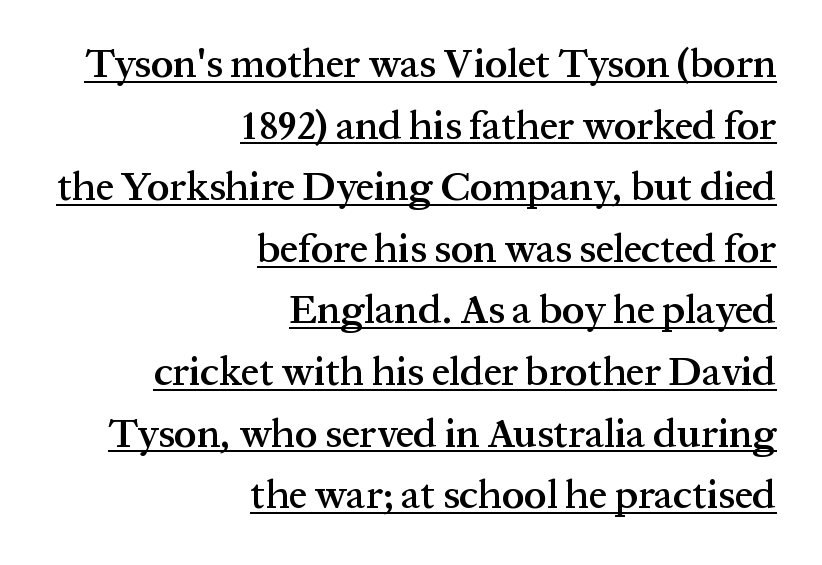
Check where the strokes stop: tiny serifs finish them off. How heavy is the stroke? Medium-heavy — a semibold, shy of bold. Think of a printed novel: that variable character pitch is what you see here. A typographer would call this underscored text.
